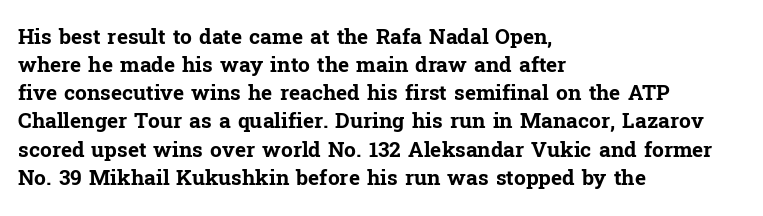
Q: Is the text bold? A: Yes.
Q: Is the text italic (slanted)? A: No, it is upright.
Q: Is the text underlined? A: No.
Q: How is the paragraph aligned? A: Left-aligned.
Q: Is the spacing between letters normal or unusually wide? A: Normal.
Q: Is the spacing between lines tight, normal or loose? A: Normal.
